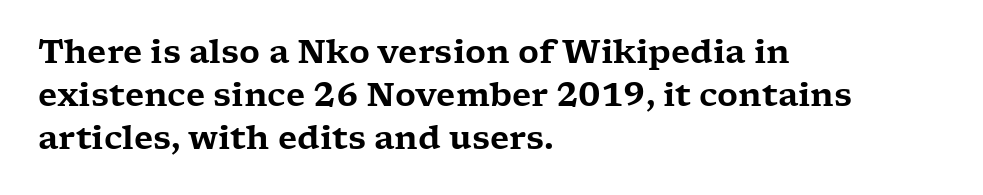
Old-style or modern, the face here clearly has serifs. This is roman type, the default non-slanted kind. The line-height multiplier appears to be the usual default. Proportional: the letters do not fall into vertical columns.
